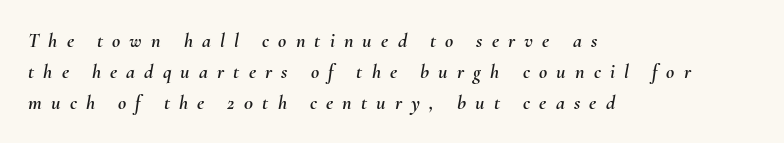
Looking at the ascenders, they clearly lean. Honestly, the letter spacing is so wide it's the main thing you notice. Leading: standard. Beneath every word, the page is bare.
